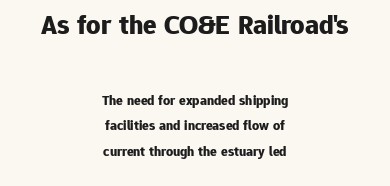
The area under the type is left untouched. Is this a fixed-width face? No — the glyphs have proportional, varying widths. Observe the absence of serifs on each vertical stroke in this sample. Is there any slant? The stems are plumb. Nothing unusual about the tracking: characters are spaced as the font intends.
